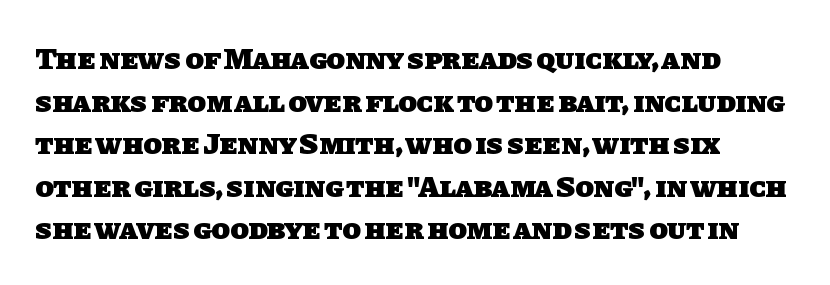
{"serif": "no", "bold": "yes", "weight": "heavy", "width": "normal", "stroke_contrast": "low", "x_height": "large", "monospaced": "no", "underline": "no", "line_spacing": "normal", "line_spacing_ratio": 1.42, "letter_spacing": "normal", "letter_spacing_em": 0.0, "glyph_px": 30}
